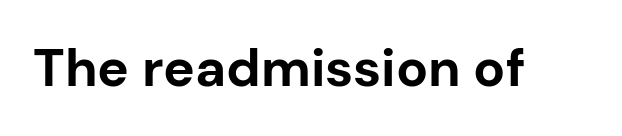
{"serif": "no", "italic": "no", "bold": "yes", "weight": "bold", "width": "normal", "stroke_contrast": "low", "x_height": "medium", "monospaced": "no", "underline": "no", "letter_spacing": "normal", "letter_spacing_em": 0.0, "glyph_px": 53}
